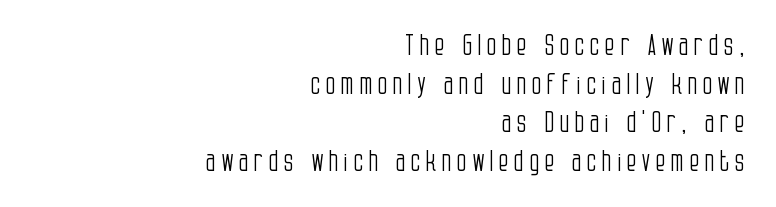
Q: Is the text bold? A: No.
Q: Is the text italic (slanted)? A: No, it is upright.
Q: Is the typeface a serif or a sans-serif typeface? A: Sans-serif.
Q: Is the text underlined? A: No.
Q: How is the paragraph aligned? A: Right-aligned.
Q: Is the spacing between lines tight, normal or loose? A: Normal.
Q: Width (condensed, normal, or wide)? A: Condensed.
Q: Stroke contrast? A: Low.
Q: x-height? A: Large.
Q: Monospaced? A: No.
